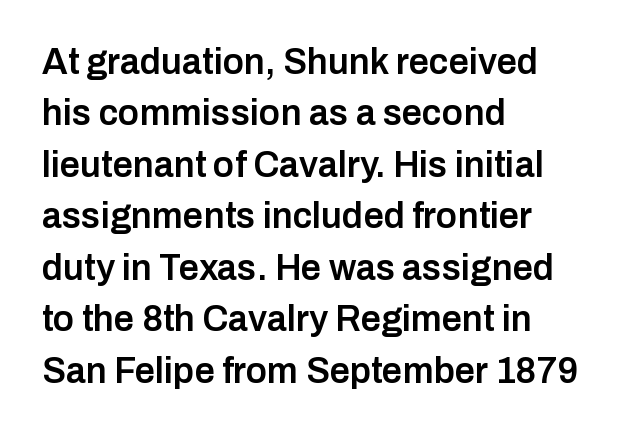
The image shows 36 px semibold sans-serif type, upright; set left-aligned, normal line spacing (1.43x), normal letter spacing, not underlined; low stroke contrast and a medium x-height.
